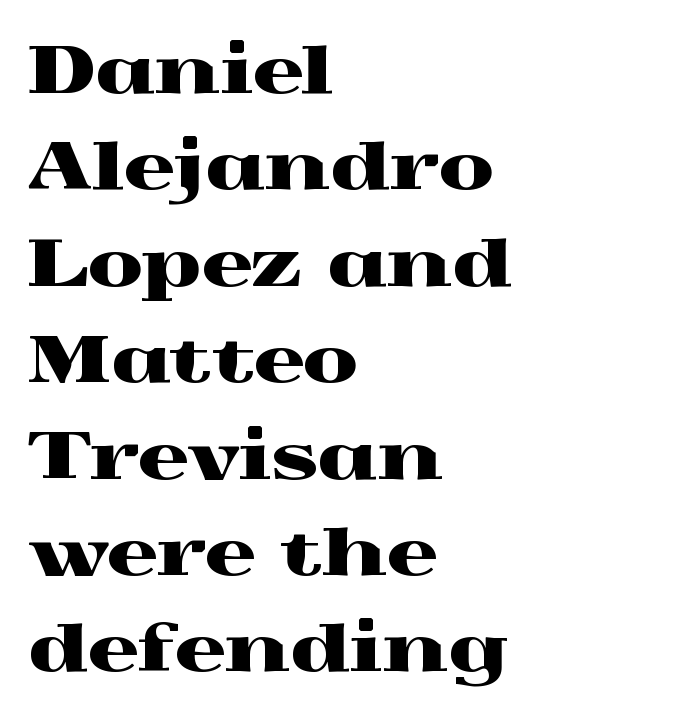
The image shows 63 px wide serif type, upright; set left-aligned, normal line spacing (1.53x), normal letter spacing, not underlined; a medium x-height.
